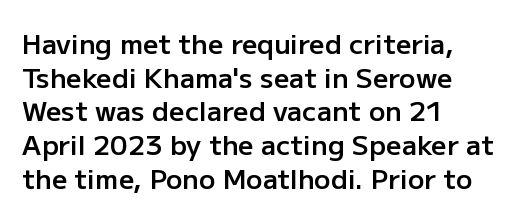
The image shows 27 px text type, upright; set left-aligned, normal line spacing (1.25x), normal letter spacing, not underlined.
